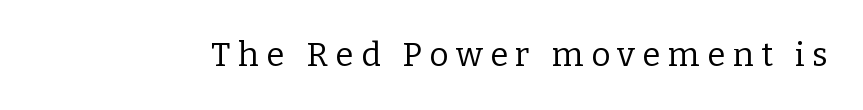
The image shows 33 px regular-weight serif type, upright; set unusually wide letter spacing (+0.23 em), not underlined; low stroke contrast and a medium x-height.
